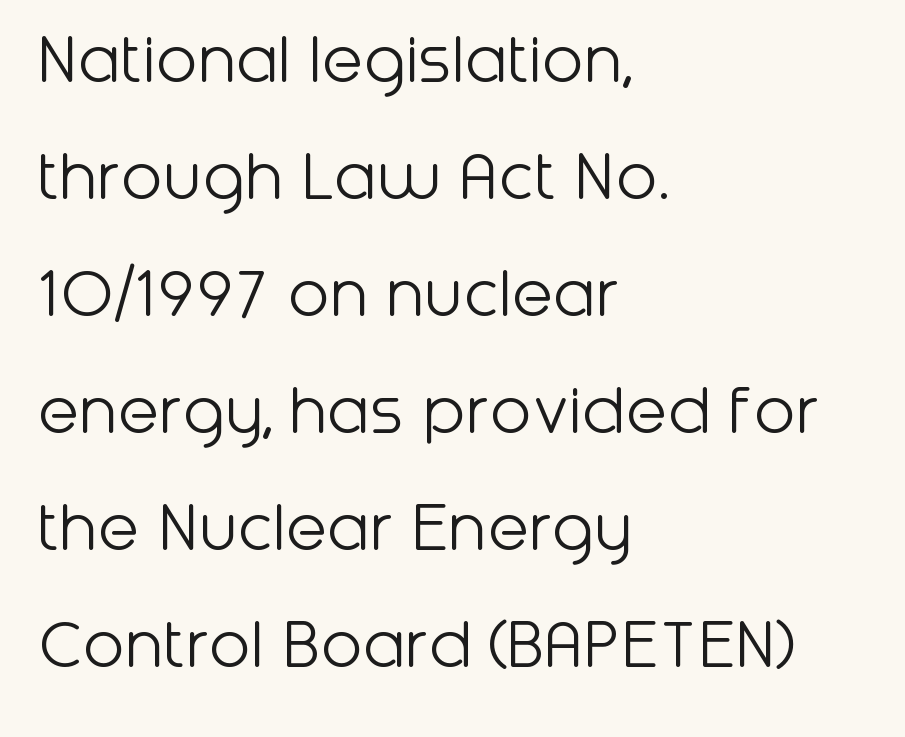
The image shows 76 px light sans-serif type, upright; set left-aligned, normal line spacing (1.54x), normal letter spacing, not underlined; low stroke contrast and a medium x-height.
